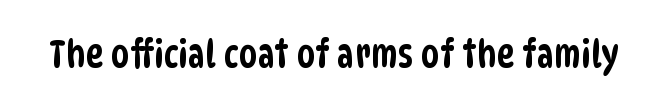
The image shows 38 px condensed sans-serif type; set normal letter spacing, not underlined; low stroke contrast and a large x-height.
